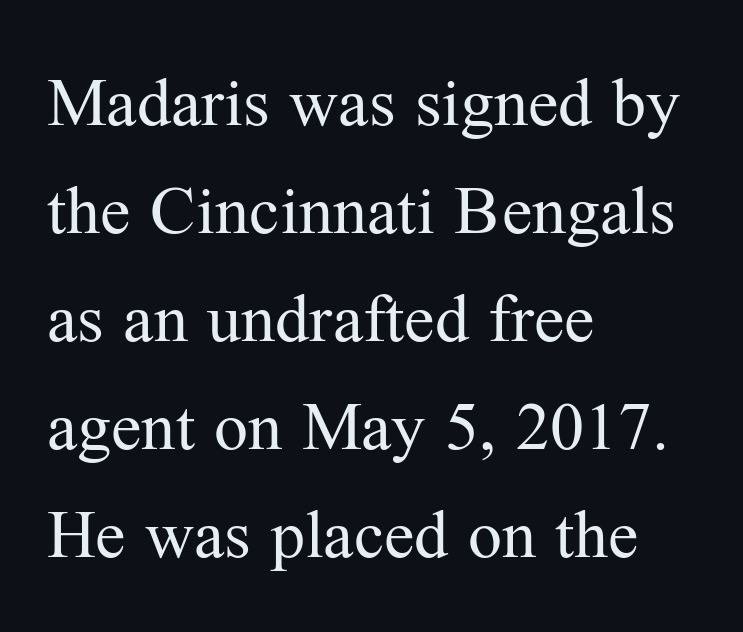
{"serif": "yes", "italic": "no", "bold": "no", "weight": "regular", "width": "normal", "stroke_contrast": "medium", "x_height": "medium", "monospaced": "no", "underline": "no", "align": "left", "line_spacing": "normal", "line_spacing_ratio": 1.59, "letter_spacing": "normal", "letter_spacing_em": 0.0, "glyph_px": 68}
